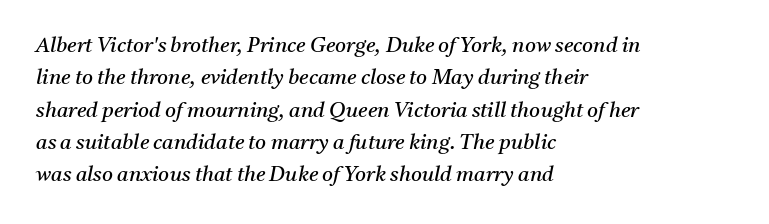
Between one letter and the next there's only the usual sliver of space. The letters are slanted; this is an italic face. Vertically, the passage feels balanced, rows spaced as you'd expect. The passage is arranged the way most books set body copy — flush left. Vertical stems look standard width or narrower in stroke.
